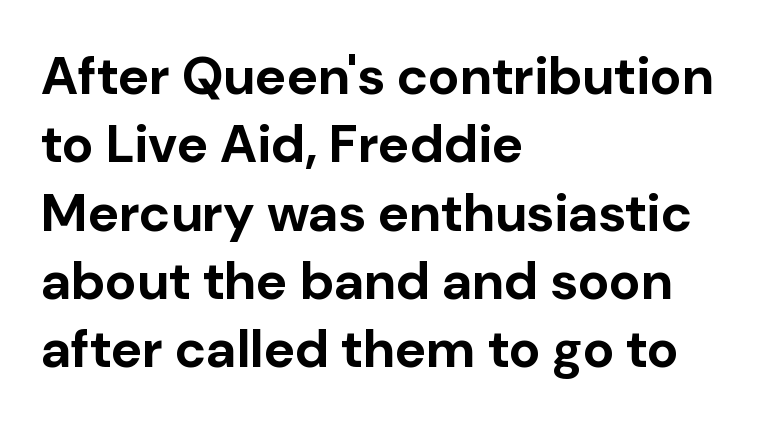
The lines sit at an ordinary, default distance from one another. Looks like regular typesetting: each glyph gets only the width it needs. A typesetter would call this zero additional tracking. Words float on clear page, feet unadorned. Nope, not italic — everything's standing straight.
